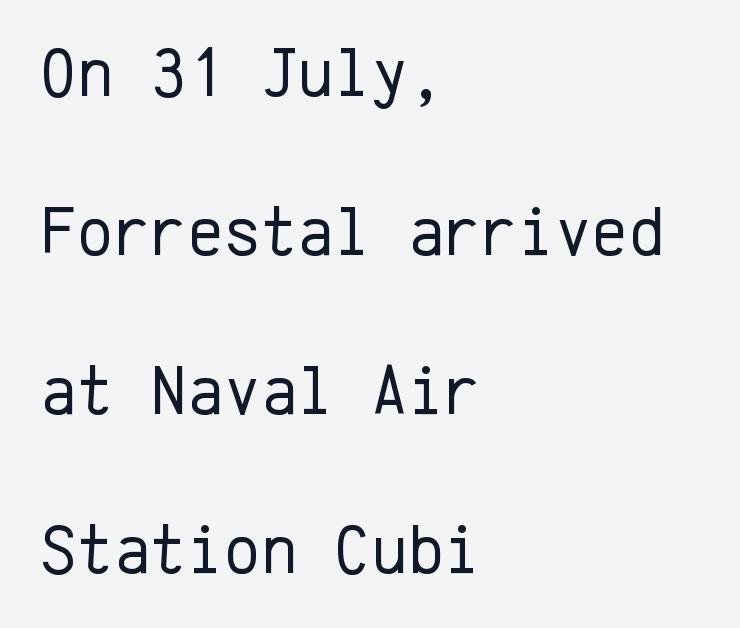
The image shows 70 px regular-weight sans-serif type, upright, monospaced; set left-aligned, loose line spacing (2.27x), normal letter spacing, not underlined; low stroke contrast and a medium x-height.
